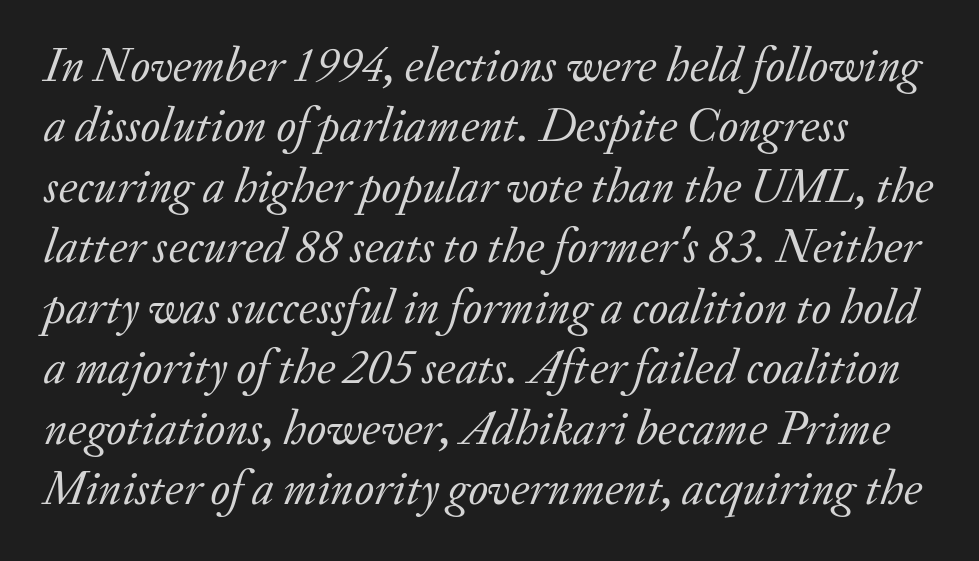
{"serif": "yes", "italic": "yes", "lean": "right", "slant_degrees": 20, "bold": "no", "weight": "regular", "width": "normal", "stroke_contrast": "low", "x_height": "small", "monospaced": "no", "underline": "no", "line_spacing": "normal", "line_spacing_ratio": 1.26, "letter_spacing": "normal", "letter_spacing_em": 0.0, "glyph_px": 48}
